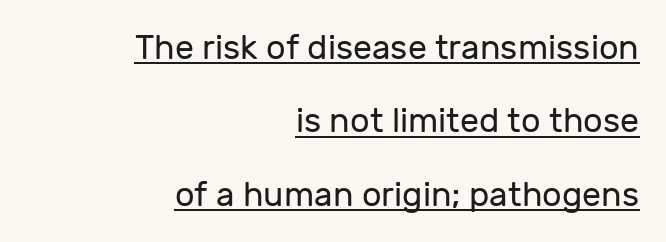
{"serif": "no", "italic": "no", "bold": "no", "weight": "regular", "width": "normal", "stroke_contrast": "low", "x_height": "medium", "monospaced": "no", "underline": "yes", "align": "right", "line_spacing": "loose", "line_spacing_ratio": 2.16, "letter_spacing": "normal", "letter_spacing_em": 0.0, "glyph_px": 34}
